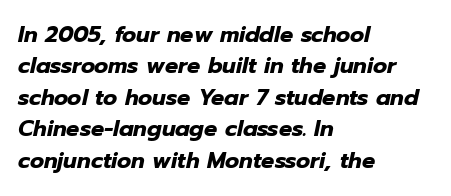
The image shows 22 px bold type, italic (leaning right); set left-aligned, normal line spacing (1.43x), normal letter spacing, not underlined.
